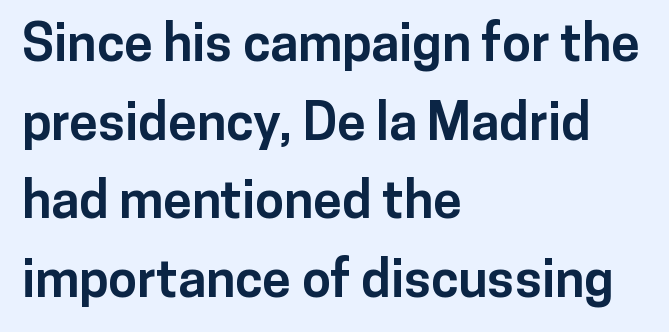
The image shows 52 px bold sans-serif type, upright; set left-aligned, normal line spacing (1.51x), normal letter spacing, not underlined; low stroke contrast and a medium x-height.
